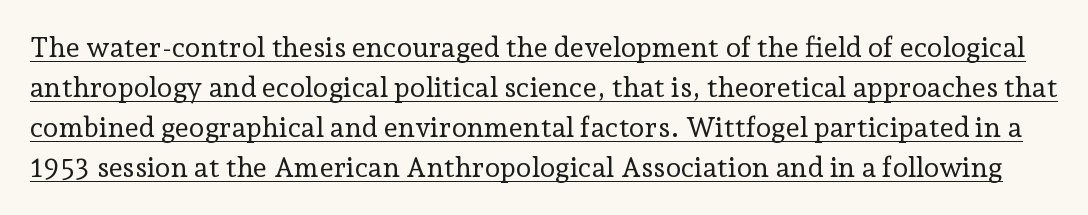
The image shows 28 px regular-weight serif type, upright; set normal line spacing (1.43x), normal letter spacing, underlined; low stroke contrast and a medium x-height.
